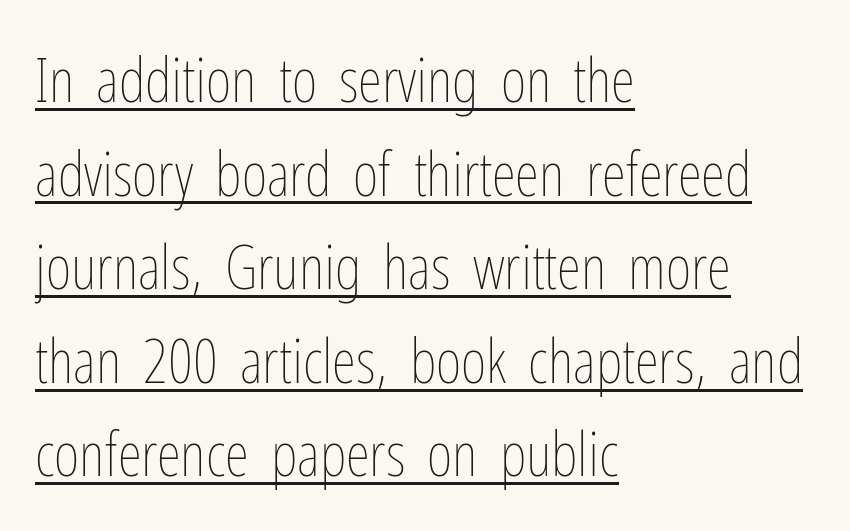
{"italic": "no", "bold": "no", "weight": "thin", "width": "condensed", "stroke_contrast": "low", "x_height": "medium", "monospaced": "no", "underline": "yes", "align": "left", "line_spacing": "normal", "line_spacing_ratio": 1.51, "letter_spacing": "normal", "letter_spacing_em": 0.0, "glyph_px": 62}
